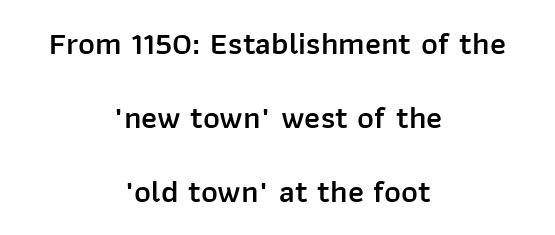
{"serif": "no", "italic": "no", "bold": "semi", "weight": "semibold", "width": "normal", "stroke_contrast": "low", "x_height": "medium", "monospaced": "no", "underline": "no", "align": "center", "line_spacing": "loose", "line_spacing_ratio": 2.32, "letter_spacing": "normal", "letter_spacing_em": 0.0, "glyph_px": 32}
